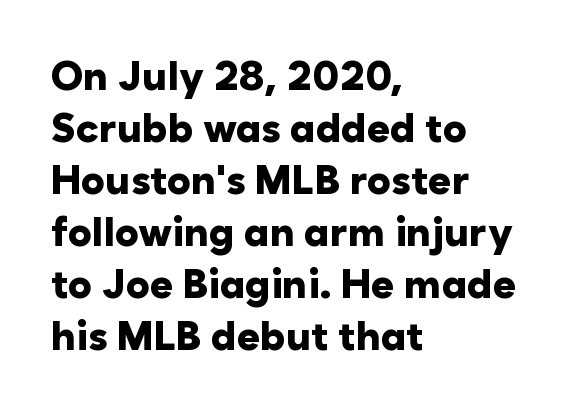
Nope, not italic — everything's standing straight. The lines are quadded left. The passage shown is emphatically bold. The letters carry no serifs — their stems end cleanly without finishing strokes. Leading: standard.
